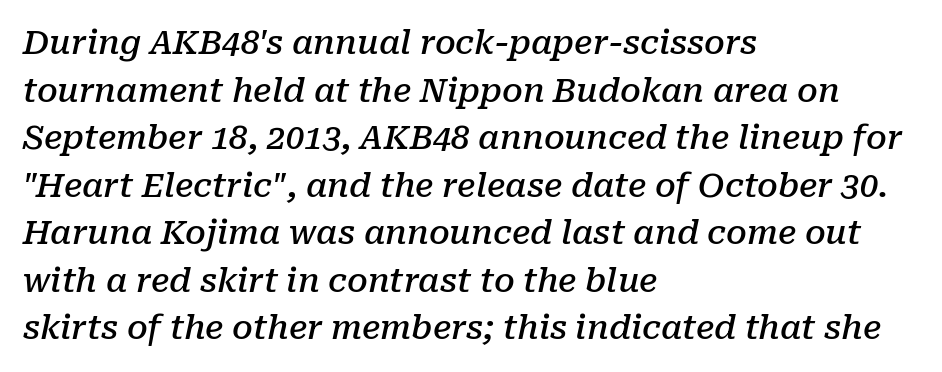
{"serif": "yes", "italic": "yes", "lean": "right", "slant_degrees": 10, "bold": "semi", "weight": "semibold", "width": "normal", "stroke_contrast": "low", "x_height": "medium", "monospaced": "no", "underline": "no", "align": "left", "line_spacing": "normal", "line_spacing_ratio": 1.44, "letter_spacing": "normal", "letter_spacing_em": 0.0, "glyph_px": 33}
